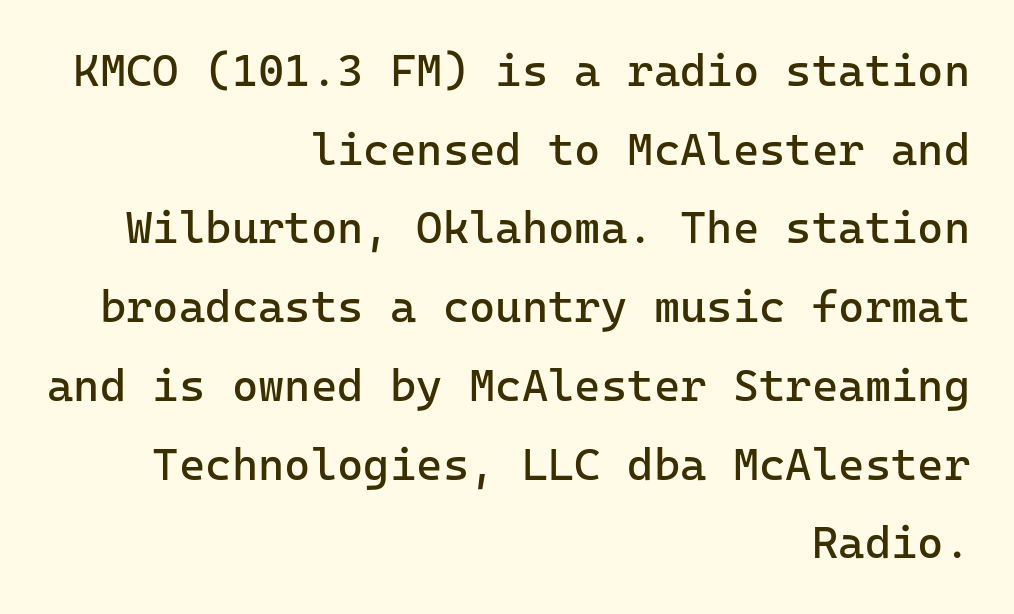
The image shows 45 px regular-weight sans-serif type, upright, monospaced; set right-aligned, line spacing 1.75x, normal letter spacing, not underlined; low stroke contrast and a medium x-height.
